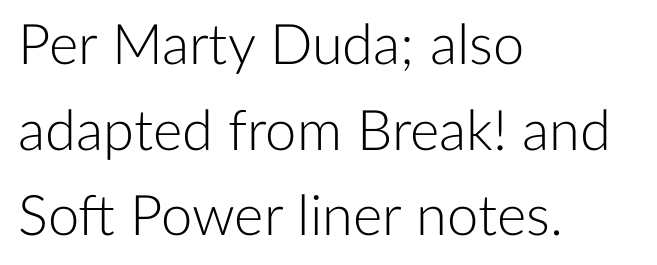
The image shows 56 px light sans-serif type, upright; set left-aligned, normal line spacing (1.53x), normal letter spacing, not underlined; low stroke contrast and a medium x-height.
